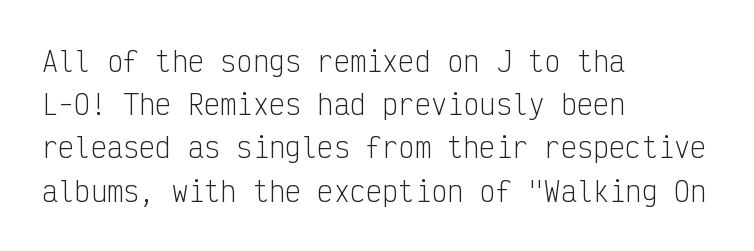
Q: Is the text bold? A: No.
Q: Is the text italic (slanted)? A: No, it is upright.
Q: Is the text underlined? A: No.
Q: How is the paragraph aligned? A: Left-aligned.
Q: Is the spacing between letters normal or unusually wide? A: Normal.
Q: Is the spacing between lines tight, normal or loose? A: Normal.
